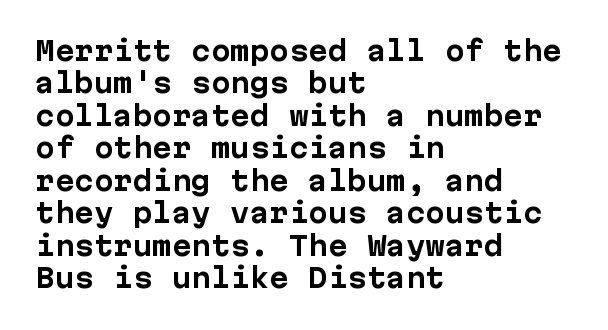
Interline gaps are of average width in this sample. Words float on clear page, feet unadorned. Weight check: bold — yes, fully. These lines were composed using upright roman letters.
